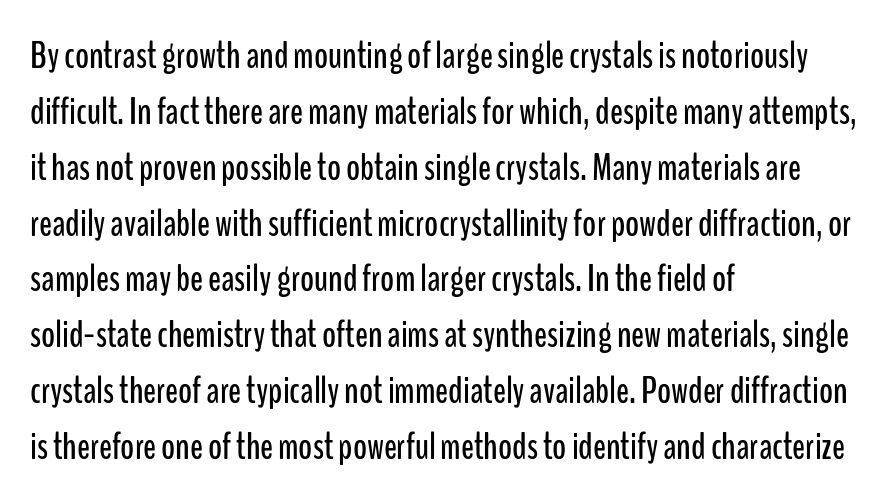
Q: Is the text italic (slanted)? A: No, it is upright.
Q: Is the typeface a serif or a sans-serif typeface? A: Sans-serif.
Q: Is the text underlined? A: No.
Q: How is the paragraph aligned? A: Left-aligned.
Q: Is the spacing between letters normal or unusually wide? A: Normal.
Q: Is the spacing between lines tight, normal or loose? A: Normal.
Q: Width (condensed, normal, or wide)? A: Condensed.
Q: Stroke contrast? A: Low.
Q: x-height? A: Medium.
Q: Monospaced? A: No.
